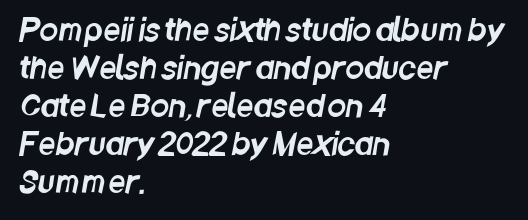
The image shows 30 px condensed sans-serif type; set left-aligned, normal line spacing (1.27x), normal letter spacing, not underlined; low stroke contrast and a large x-height.
